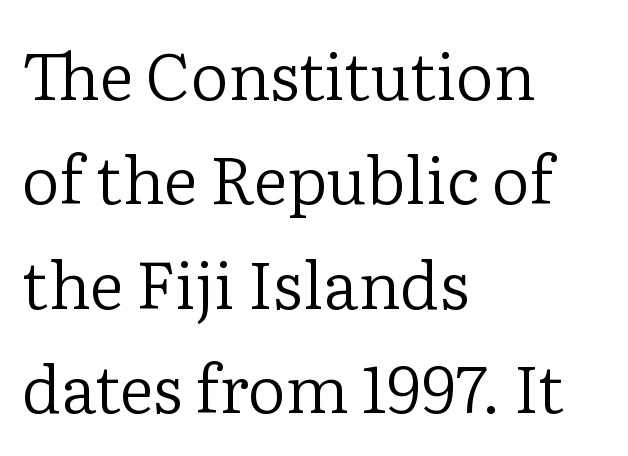
{"serif": "yes", "italic": "no", "bold": "no", "weight": "regular", "width": "normal", "stroke_contrast": "low", "x_height": "medium", "monospaced": "no", "underline": "no", "align": "left", "line_spacing": "normal", "line_spacing_ratio": 1.58, "letter_spacing": "normal", "letter_spacing_em": 0.0, "glyph_px": 66}
